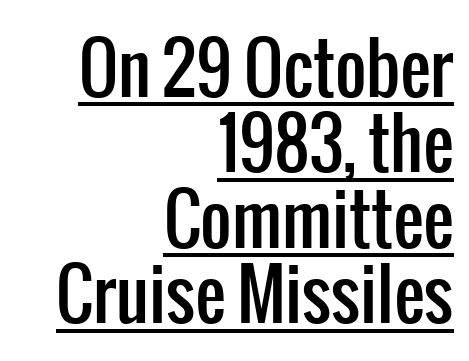
{"serif": "no", "italic": "no", "width": "condensed", "stroke_contrast": "low", "x_height": "medium", "monospaced": "no", "underline": "yes", "align": "right", "line_spacing": "tight", "line_spacing_ratio": 1.11, "letter_spacing": "normal", "letter_spacing_em": 0.0, "glyph_px": 68}
